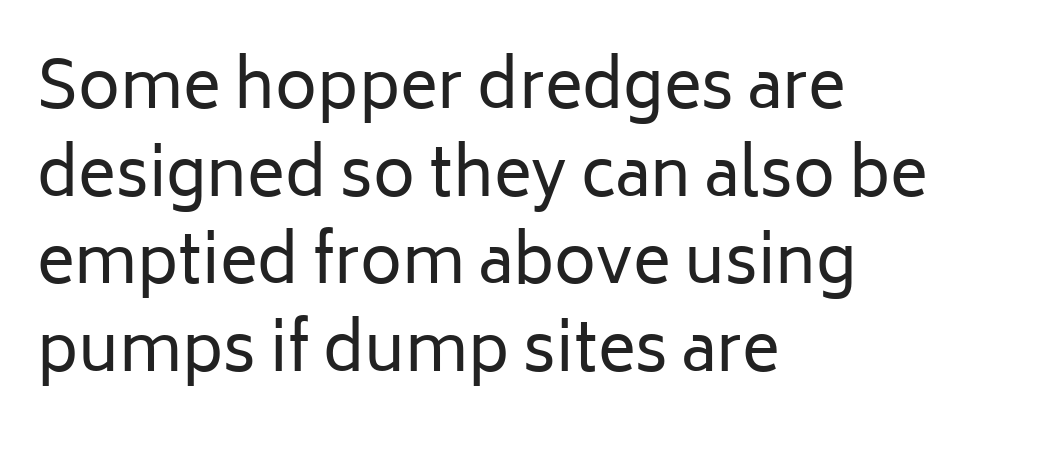
{"serif": "no", "italic": "no", "bold": "no", "weight": "regular", "width": "normal", "stroke_contrast": "low", "x_height": "medium", "monospaced": "no", "underline": "no", "align": "left", "line_spacing": "normal", "line_spacing_ratio": 1.37, "letter_spacing": "normal", "letter_spacing_em": 0.0, "glyph_px": 64}
